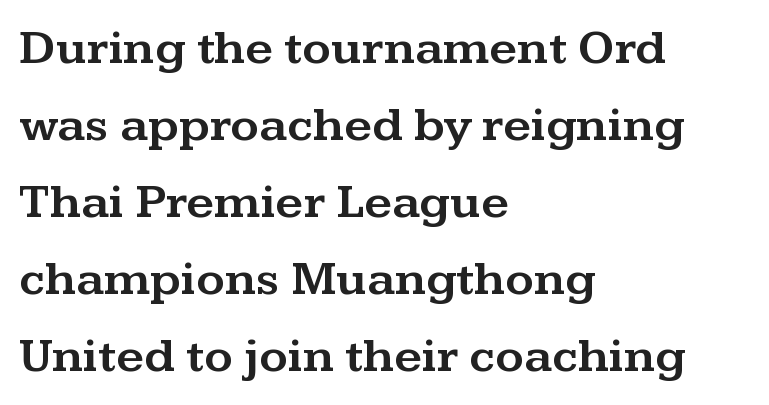
{"serif": "yes", "italic": "no", "width": "wide", "stroke_contrast": "medium", "x_height": "medium", "monospaced": "no", "underline": "no", "align": "left", "line_spacing": "normal", "line_spacing_ratio": 1.57, "letter_spacing": "normal", "letter_spacing_em": 0.0, "glyph_px": 49}
